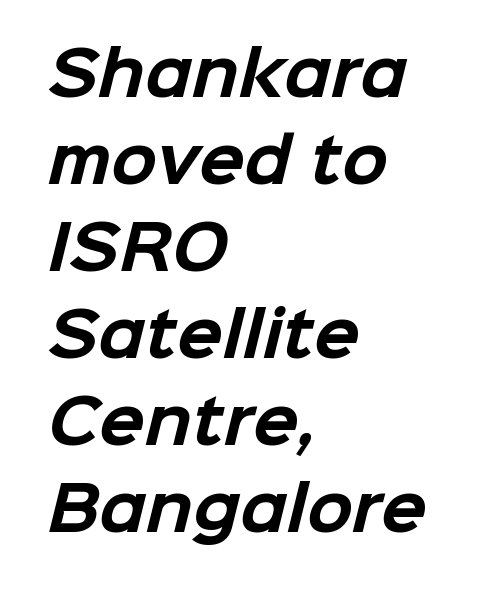
{"serif": "no", "bold": "yes", "weight": "bold", "width": "normal", "stroke_contrast": "low", "x_height": "medium", "monospaced": "no", "underline": "no", "align": "left", "line_spacing": "normal", "line_spacing_ratio": 1.45, "letter_spacing": "normal", "letter_spacing_em": 0.0, "glyph_px": 60}
